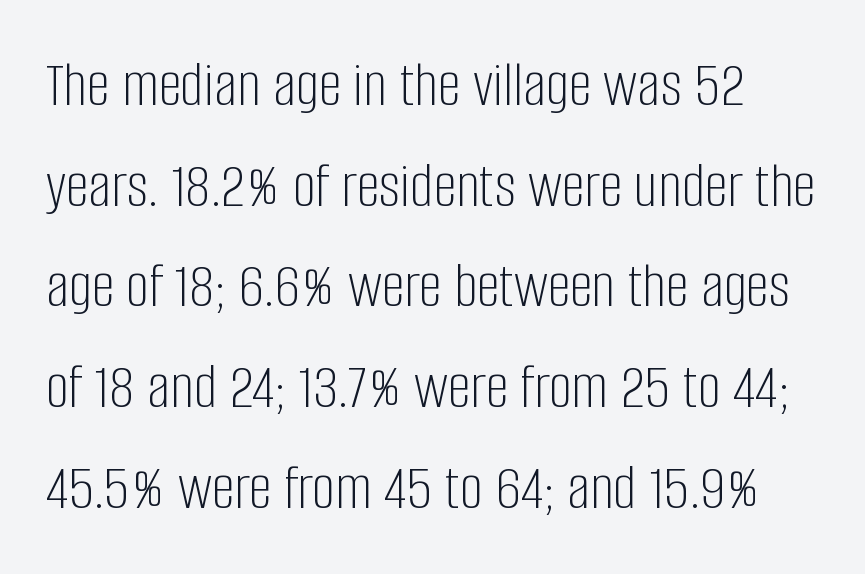
Q: Is the text bold? A: No.
Q: Is the text italic (slanted)? A: No, it is upright.
Q: Is the typeface a serif or a sans-serif typeface? A: Sans-serif.
Q: Is the text underlined? A: No.
Q: Is the spacing between letters normal or unusually wide? A: Normal.
Q: Is the spacing between lines tight, normal or loose? A: Normal.
Q: Width (condensed, normal, or wide)? A: Condensed.
Q: Stroke contrast? A: Low.
Q: x-height? A: Large.
Q: Monospaced? A: No.
